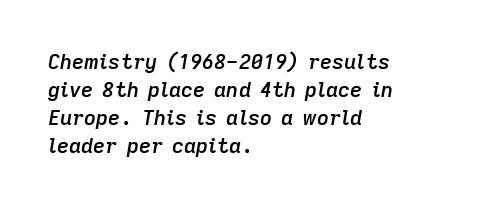
The image shows 21 px text type, italic (leaning right); set left-aligned, normal line spacing (1.34x), normal letter spacing, not underlined.
